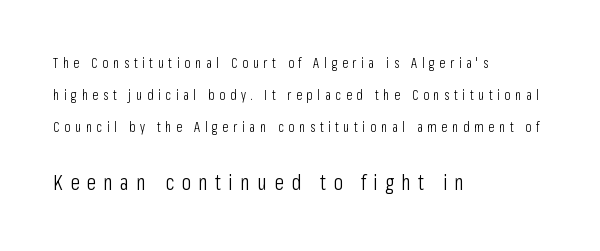
Q: Is the text bold? A: No.
Q: Is the text italic (slanted)? A: No, it is upright.
Q: Is the text underlined? A: No.
Q: How is the paragraph aligned? A: Left-aligned.
Q: Is the spacing between letters normal or unusually wide? A: Unusually wide.
Q: Is the spacing between lines tight, normal or loose? A: Loose.
Q: Which block of text is set in a larger size, the first (top) or the second (bottom)? A: The second (bottom) one.
